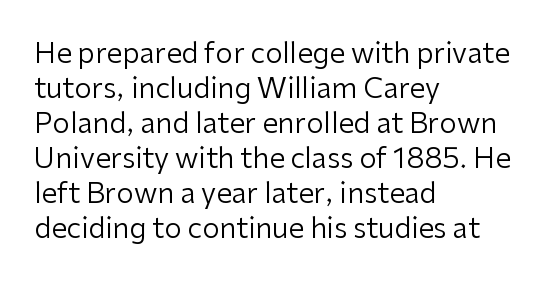
{"serif": "no", "italic": "no", "bold": "no", "weight": "regular", "width": "normal", "stroke_contrast": "low", "x_height": "medium", "monospaced": "no", "underline": "no", "align": "left", "line_spacing": "normal", "line_spacing_ratio": 1.25, "letter_spacing": "normal", "letter_spacing_em": 0.0, "glyph_px": 28}
